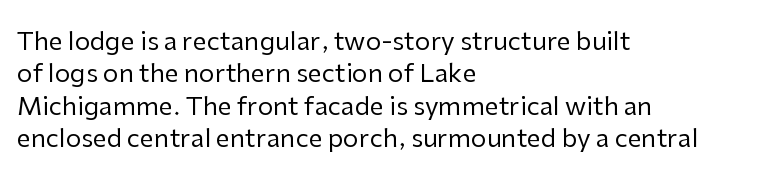
{"italic": "no", "bold": "no", "underline": "no", "align": "left", "line_spacing": "normal", "line_spacing_ratio": 1.3, "letter_spacing": "normal", "letter_spacing_em": 0.0, "glyph_px": 25}
